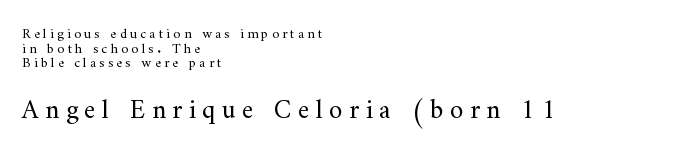
{"italic": "no", "bold": "no", "underline": "no", "align": "left", "line_spacing": "tight", "line_spacing_ratio": 1.04, "letter_spacing": "wide", "letter_spacing_em": 0.24, "larger_block": "second", "size_ratio": 1.93, "glyph_px": 27}
